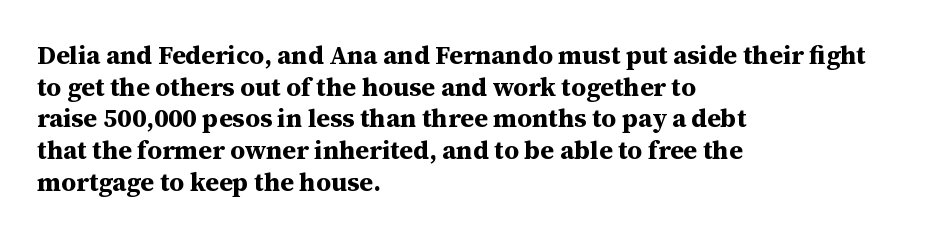
I'd describe the lettering as bold — thick and assertive. Words appear dense and cohesive because spacing is normal. Reading down the block, your eye returns to a fixed left position each line. The lettering holds an erect, upright posture throughout. Descender tails drop into unmarked territory.
